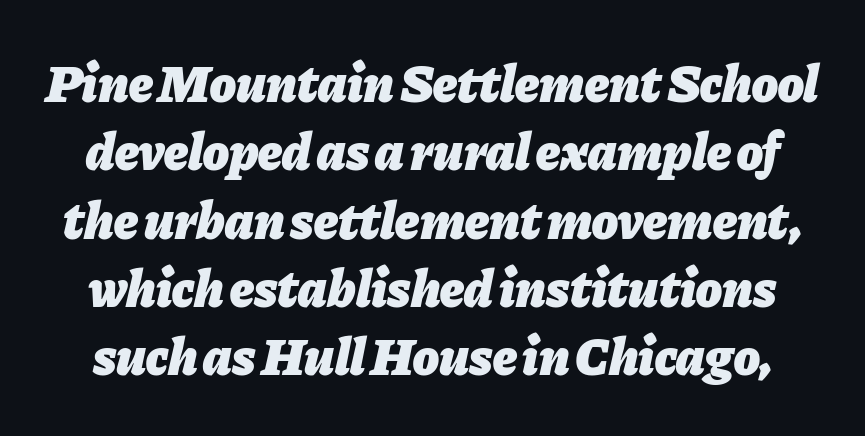
{"italic": "yes", "lean": "right", "slant_degrees": 11, "bold": "yes", "weight": "heavy", "width": "normal", "stroke_contrast": "low", "x_height": "medium", "monospaced": "no", "underline": "no", "line_spacing": "normal", "line_spacing_ratio": 1.29, "letter_spacing": "normal", "letter_spacing_em": 0.0, "glyph_px": 53}
